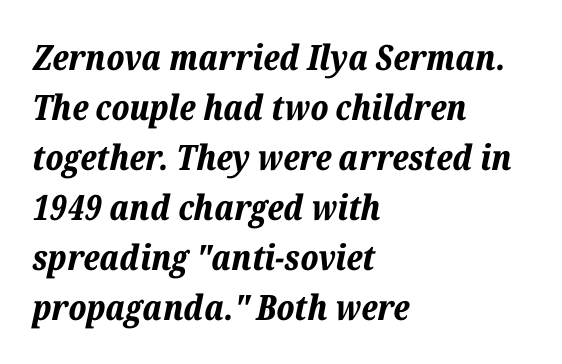
In terms of leading, this rendering sits right in the middle. These lines were composed using italics. Plain, unruled lines of type. Students, this is bold: see how much ink each stroke carries. Tracking value appears to be zero — textbook default spacing.
